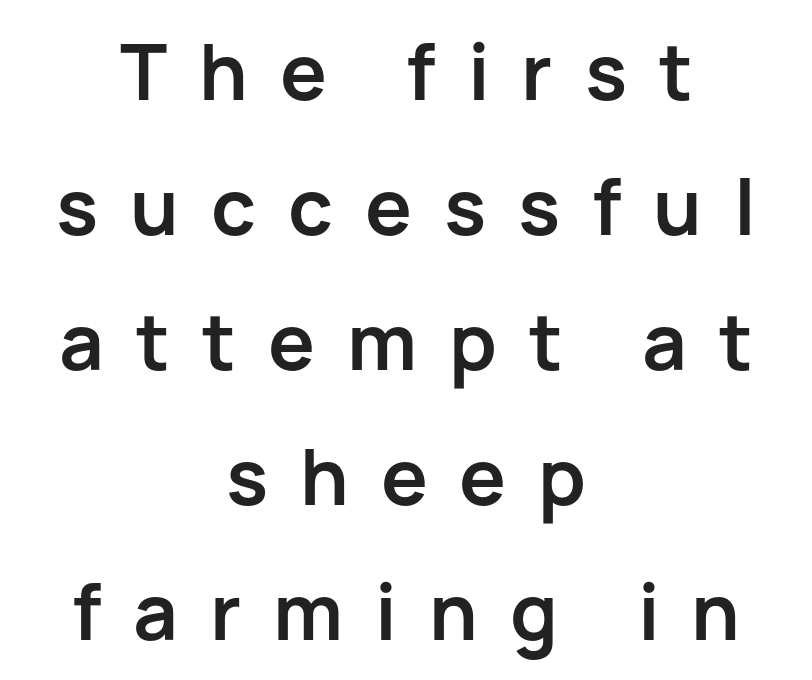
The image shows 78 px semibold sans-serif type, upright; set centered, line spacing 1.73x, unusually wide letter spacing (+0.41 em), not underlined; low stroke contrast and a medium x-height.
